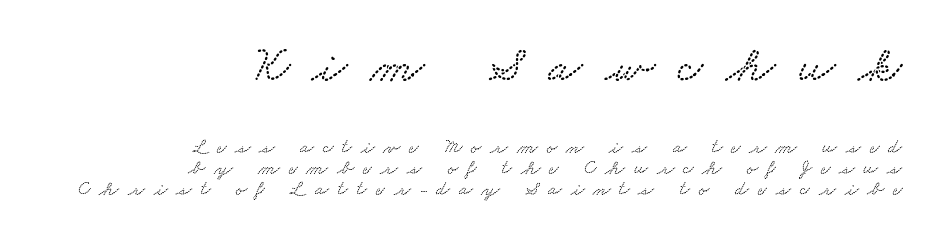
Q: Is the text underlined? A: No.
Q: How is the paragraph aligned? A: Right-aligned.
Q: Is the spacing between letters normal or unusually wide? A: Unusually wide.
Q: Is the spacing between lines tight, normal or loose? A: Tight.
Q: Which block of text is set in a larger size, the first (top) or the second (bottom)? A: The first (top) one.
Q: Width (condensed, normal, or wide)? A: Wide.
Q: Stroke contrast? A: Low.
Q: x-height? A: Small.
Q: Monospaced? A: No.
